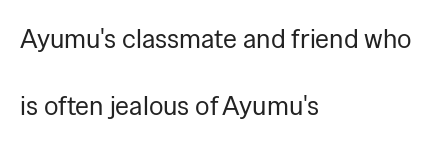
{"italic": "no", "bold": "no", "underline": "no", "align": "left", "line_spacing": "loose", "line_spacing_ratio": 2.49, "letter_spacing": "normal", "letter_spacing_em": 0.0, "glyph_px": 27}
